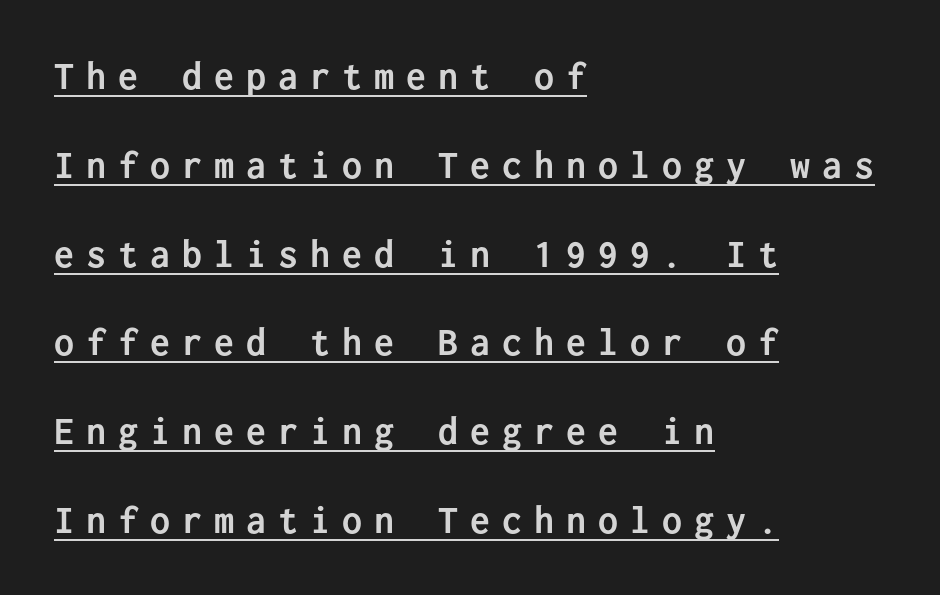
Q: Is the text bold? A: Yes.
Q: Is the text italic (slanted)? A: No, it is upright.
Q: Is the typeface a serif or a sans-serif typeface? A: Sans-serif.
Q: Is the text underlined? A: Yes.
Q: How is the paragraph aligned? A: Left-aligned.
Q: Is the spacing between letters normal or unusually wide? A: Unusually wide.
Q: Is the spacing between lines tight, normal or loose? A: Loose.
Q: Width (condensed, normal, or wide)? A: Normal.
Q: Stroke contrast? A: Low.
Q: x-height? A: Medium.
Q: Monospaced? A: Yes.
